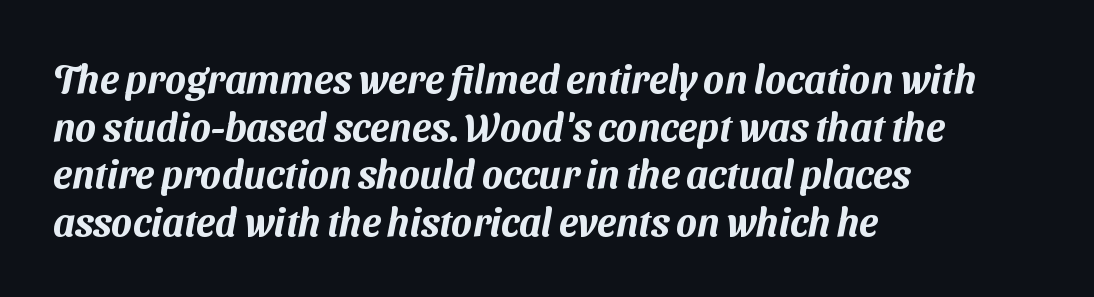
Q: Is the typeface a serif or a sans-serif typeface? A: Sans-serif.
Q: Is the text underlined? A: No.
Q: How is the paragraph aligned? A: Left-aligned.
Q: Is the spacing between letters normal or unusually wide? A: Normal.
Q: Width (condensed, normal, or wide)? A: Normal.
Q: Stroke contrast? A: Medium.
Q: x-height? A: Medium.
Q: Monospaced? A: No.
